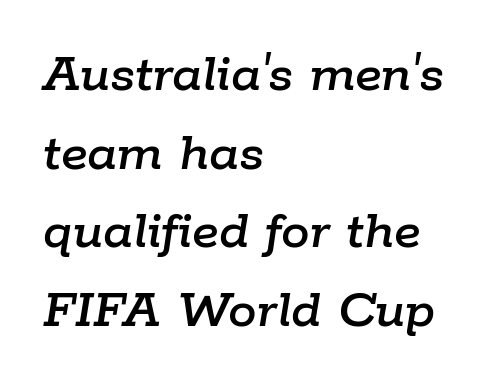
{"italic": "yes", "lean": "right", "slant_degrees": 9, "width": "normal", "stroke_contrast": "low", "x_height": "medium", "monospaced": "no", "underline": "no", "align": "left", "line_spacing": "normal", "line_spacing_ratio": 1.38, "letter_spacing": "normal", "letter_spacing_em": 0.0, "glyph_px": 57}
